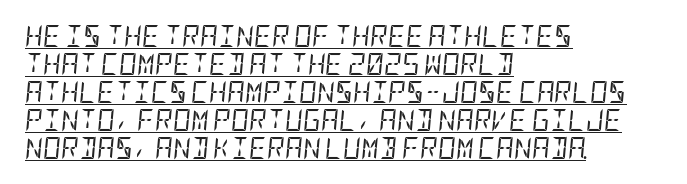
Underline: present. Does the lettering tilt? It does — this is italic. Regarding leading, the lines here are spaced in the standard way. Typeset ragged right — the left edge is the straight one. Compared with typical body copy, the letter spacing here is the same. Ink coverage per letter is moderate at most.
